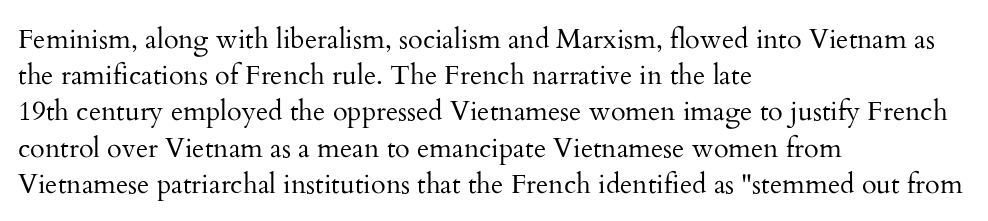
The image shows 27 px text type, upright; set left-aligned, normal line spacing (1.34x), normal letter spacing, not underlined.
